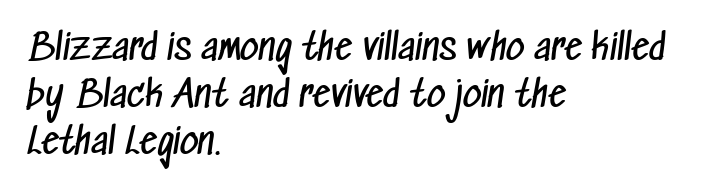
The letters sit at their default tracking, neither squeezed nor spread. A typesetter would call this leading conventional body-copy spacing. The paragraph shown leans on its left margin. Bare-footed words on every line. Letters have the restrained weight of plain body copy at most.
